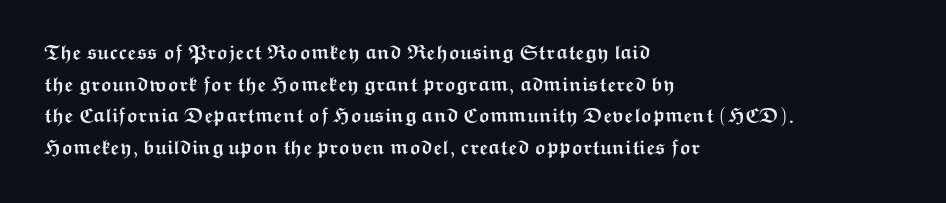
If you drew a line through each stem, it would be perfectly vertical. Nobody drew a line under any word here. A full-strength bold gives these letters their thick strokes. Honestly, the letter spacing is just normal — you wouldn't notice it. Left-aligned paragraph, ragged on the right.
